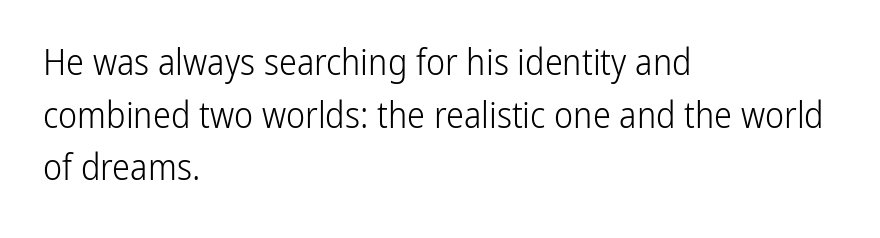
Typeset ragged right — the left edge is the straight one. Bare-footed words on every line. Looks like regular typesetting: each glyph gets only the width it needs. This sample uses plain, unmodified letter spacing. The line-height multiplier appears to be the usual default. Weight: in the light-to-regular range.
